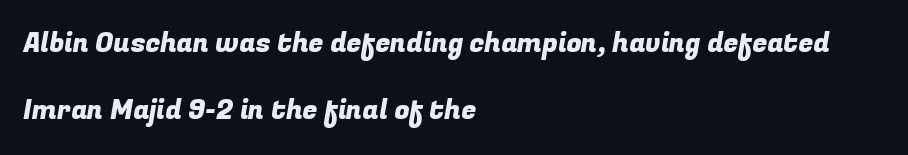
{"underline": "no", "align": "left", "line_spacing": "loose", "line_spacing_ratio": 2.49, "letter_spacing": "normal", "letter_spacing_em": 0.0, "glyph_px": 27}
